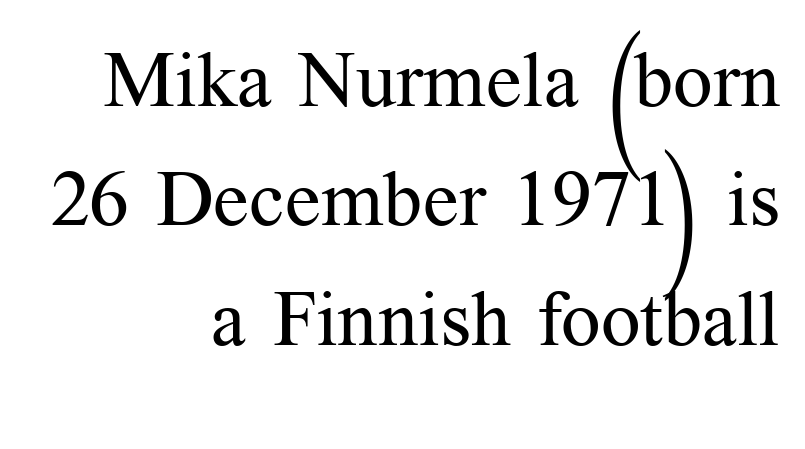
One-word summary of the alignment: right. The passage shown is typed in a proportional face where columns would drift. The lines sit at an ordinary, default distance from one another. Italic? Not at all — the glyphs are vertical. Classification — serif.
